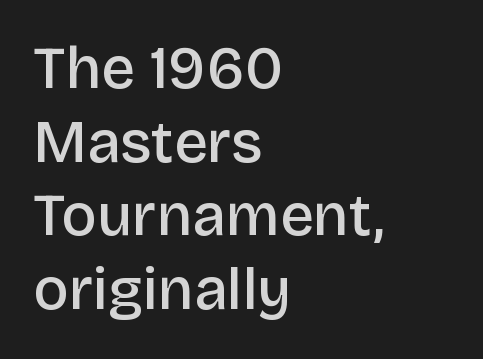
Posture: straight, roman, zero tilt. Observe the ordinary spacing: letters are neighbours, not strangers. Observe the absence of serifs on each vertical stroke in this sample. Casual observation: everything's shoved over to the left.
